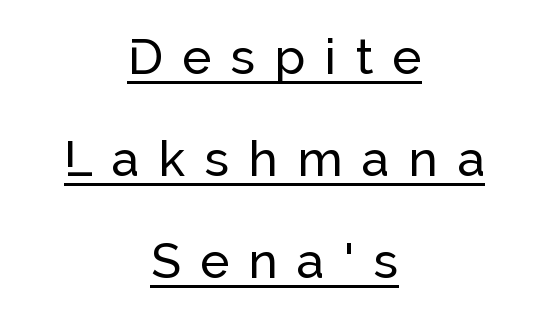
The specimen includes a rule beneath the text block's lines. A great deal of white space separates one row of letters from the next. A centered setting, common on invitations and titles, is used for this passage. These lines were composed using upright roman letters.
